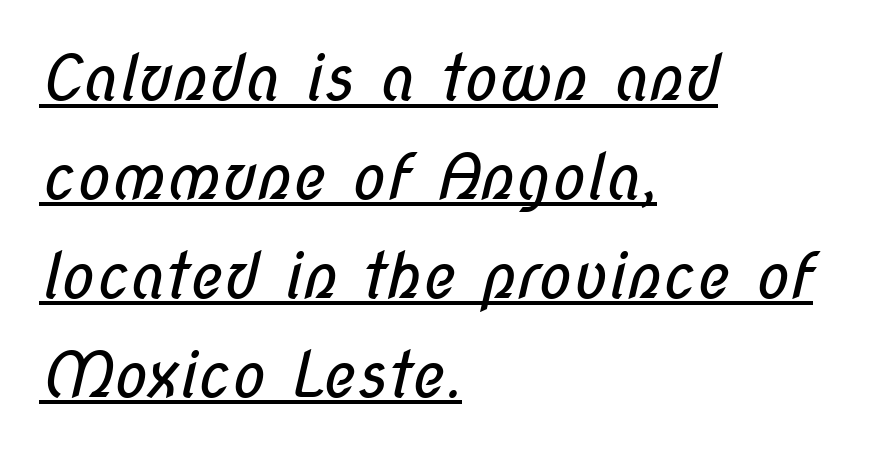
{"serif": "no", "bold": "no", "weight": "regular", "width": "condensed", "stroke_contrast": "low", "x_height": "medium", "monospaced": "no", "underline": "yes", "align": "left", "line_spacing": "normal", "line_spacing_ratio": 1.57, "letter_spacing": "normal", "letter_spacing_em": 0.0, "glyph_px": 63}
